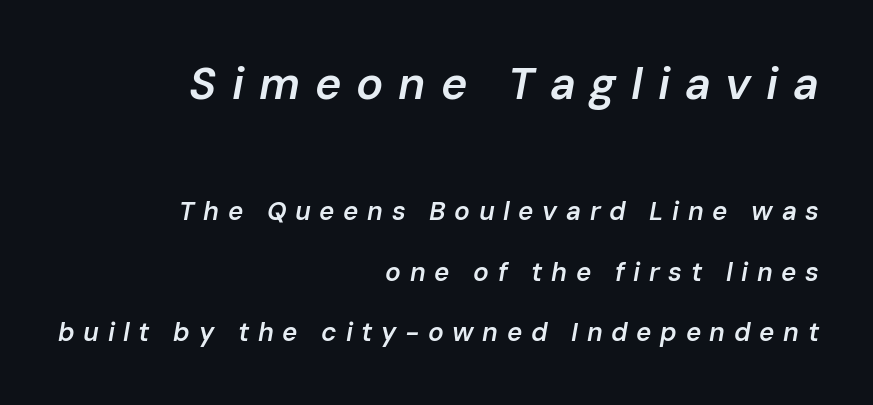
The image shows 45 px semibold type, italic (leaning right); set right-aligned, loose line spacing (2.32x), unusually wide letter spacing (+0.33 em), not underlined; the first (top) block is 1.73x larger; low stroke contrast and a medium x-height.
